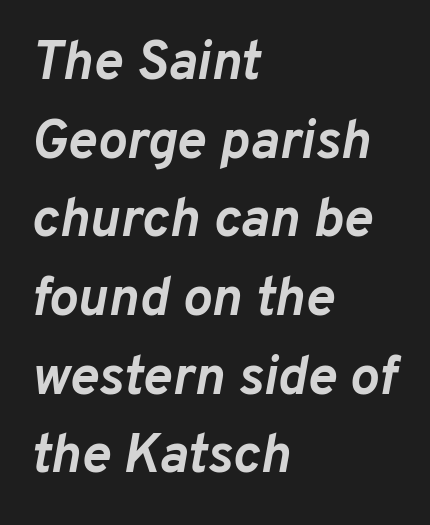
{"italic": "yes", "lean": "right", "slant_degrees": 10, "bold": "yes", "weight": "semibold", "width": "normal", "stroke_contrast": "low", "x_height": "medium", "monospaced": "no", "underline": "no", "align": "left", "line_spacing": "normal", "line_spacing_ratio": 1.43, "letter_spacing": "normal", "letter_spacing_em": 0.0, "glyph_px": 55}
